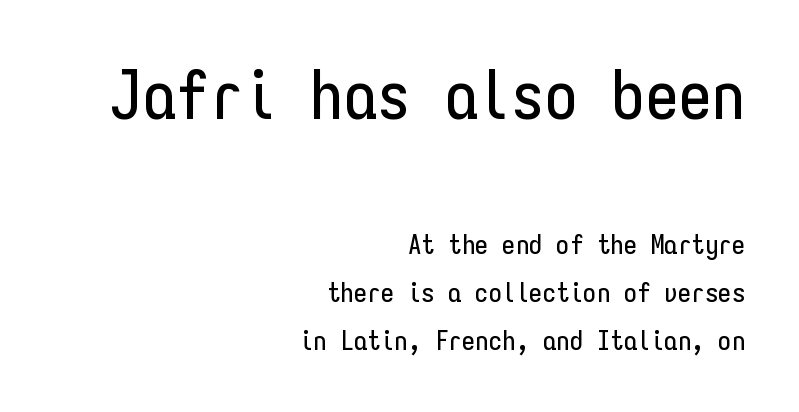
Q: Is the text italic (slanted)? A: No, it is upright.
Q: Is the typeface a serif or a sans-serif typeface? A: Sans-serif.
Q: Is the text underlined? A: No.
Q: How is the paragraph aligned? A: Right-aligned.
Q: Is the spacing between letters normal or unusually wide? A: Normal.
Q: Which block of text is set in a larger size, the first (top) or the second (bottom)? A: The first (top) one.
Q: Width (condensed, normal, or wide)? A: Condensed.
Q: Stroke contrast? A: Low.
Q: x-height? A: Medium.
Q: Monospaced? A: Yes.
